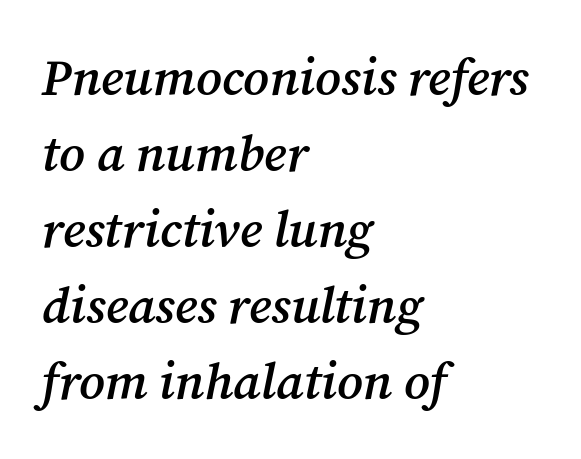
The image shows 51 px semibold serif type, italic (leaning right); set left-aligned, normal line spacing (1.49x), normal letter spacing, not underlined; medium stroke contrast and a medium x-height.
